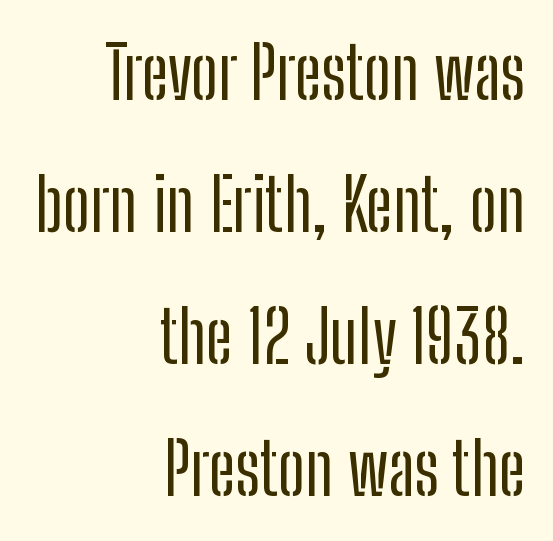
The image shows 73 px condensed sans-serif type, upright; set right-aligned, line spacing 1.81x, normal letter spacing, not underlined; low stroke contrast and a medium x-height.
